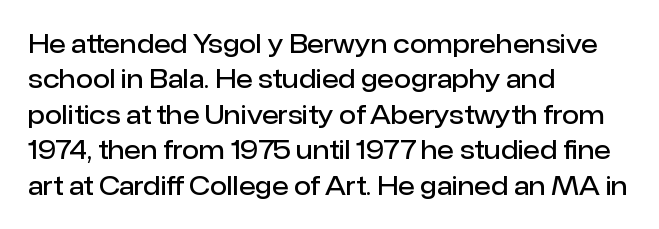
Every letter is mildly thick-stroked: semibold rather than bold. The passage is arranged the way most books set body copy — flush left. The axis of the letterforms is exactly vertical. The rendering uses a moderate line-height, typical for paragraphs.
